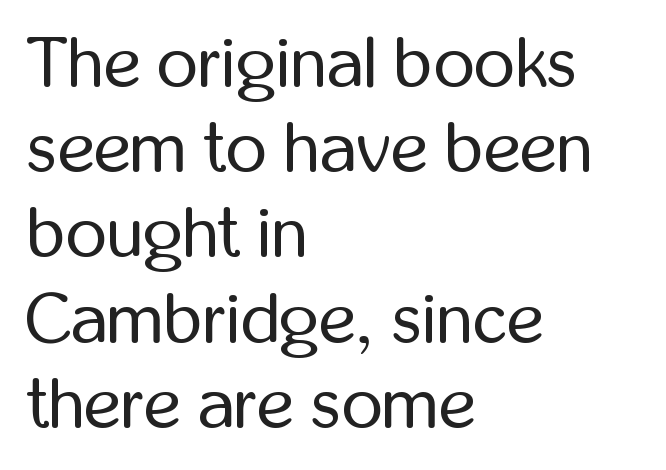
These lines were composed using upright roman letters. Stroke mass is kept to a normal reading level or below. Note: no serifs on the glyphs. There is no visible air inserted between adjacent glyphs. Alignment: flush left.
